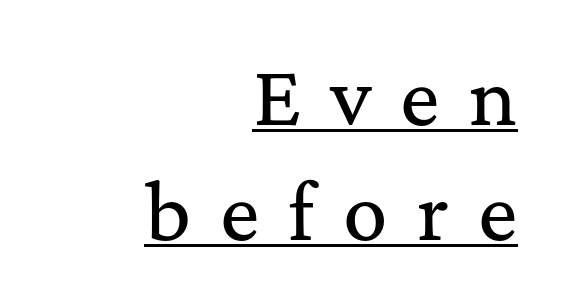
The image shows 74 px serif type, upright; set right-aligned, normal line spacing (1.55x), unusually wide letter spacing (+0.39 em), underlined; medium stroke contrast and a medium x-height.
